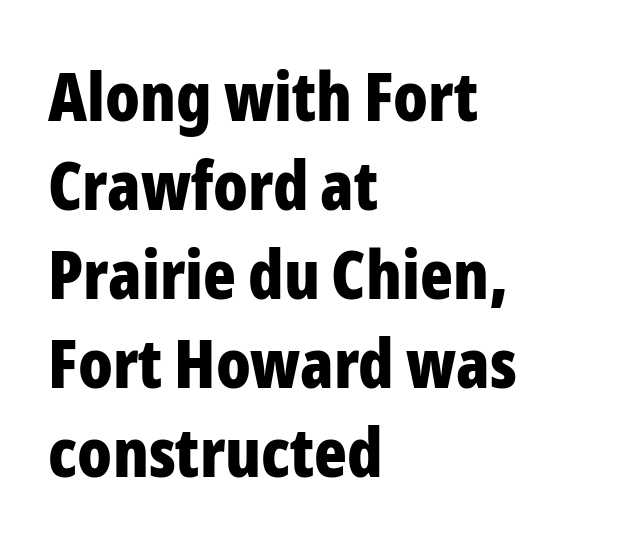
{"serif": "no", "italic": "no", "bold": "yes", "weight": "bold", "width": "condensed", "stroke_contrast": "low", "x_height": "medium", "monospaced": "no", "underline": "no", "align": "left", "line_spacing": "normal", "line_spacing_ratio": 1.31, "letter_spacing": "normal", "letter_spacing_em": 0.0, "glyph_px": 68}
